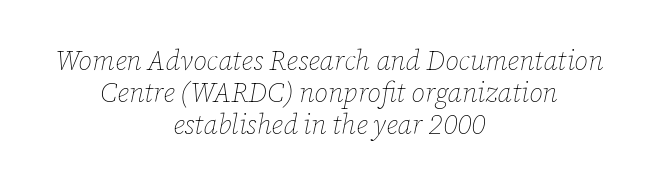
Is the type slanted? Yes — the strokes lean at a clear angle. No extra tracking has been applied to these lines. The string is rendered with underlining switched off. The strokes carry an ordinary text weight at most. One-word summary of the alignment: center.
